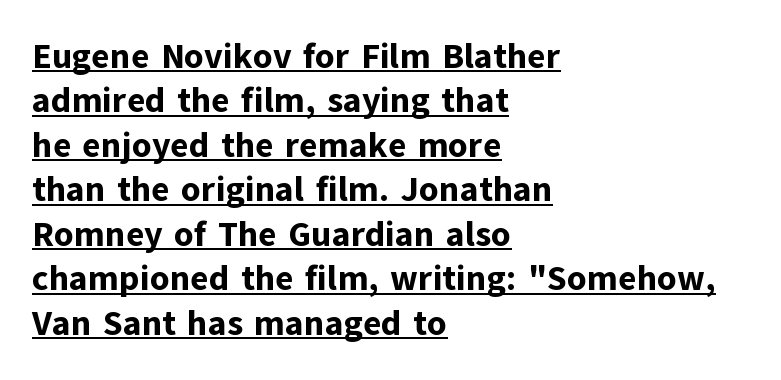
Q: Is the text bold? A: Yes.
Q: Is the text italic (slanted)? A: No, it is upright.
Q: Is the typeface a serif or a sans-serif typeface? A: Sans-serif.
Q: Is the text underlined? A: Yes.
Q: How is the paragraph aligned? A: Left-aligned.
Q: Is the spacing between letters normal or unusually wide? A: Normal.
Q: Is the spacing between lines tight, normal or loose? A: Normal.
Q: Width (condensed, normal, or wide)? A: Normal.
Q: Stroke contrast? A: Low.
Q: x-height? A: Medium.
Q: Monospaced? A: No.
